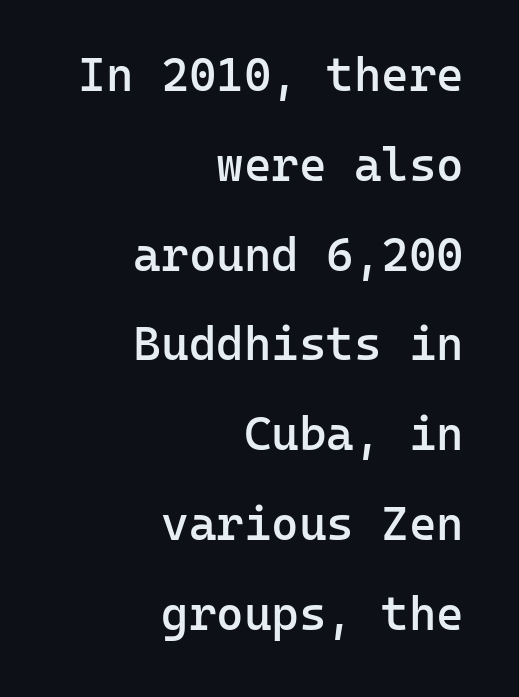
You could count columns in this text — the font is strictly monospaced. Unlike a traditional serif, this face leaves its strokes unadorned. Students, this is semibold: more ink than regular, less than bold. Compared with a flush-left layout, this one pins lines to the opposite, right side. Posture: upright roman.
